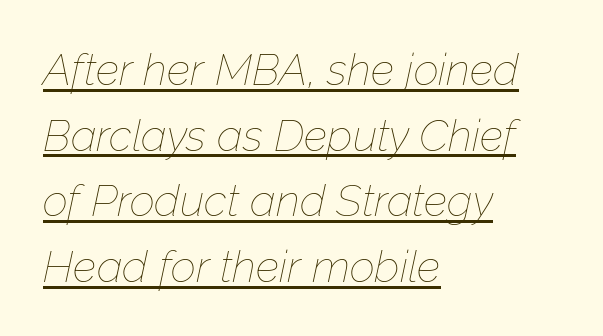
Q: Is the text bold? A: No.
Q: Is the text italic (slanted)? A: Yes, it leans right by about 12 degrees.
Q: Is the text underlined? A: Yes.
Q: How is the paragraph aligned? A: Left-aligned.
Q: Is the spacing between letters normal or unusually wide? A: Normal.
Q: Is the spacing between lines tight, normal or loose? A: Normal.
Q: Width (condensed, normal, or wide)? A: Normal.
Q: Stroke contrast? A: Low.
Q: x-height? A: Medium.
Q: Monospaced? A: No.
